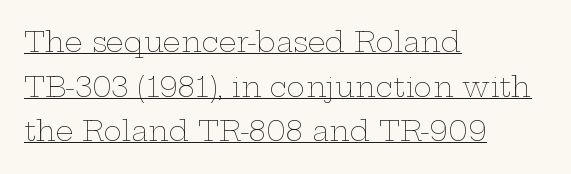
Q: Is the text bold? A: No.
Q: Is the text italic (slanted)? A: No, it is upright.
Q: Is the text underlined? A: Yes.
Q: How is the paragraph aligned? A: Left-aligned.
Q: Is the spacing between letters normal or unusually wide? A: Normal.
Q: Is the spacing between lines tight, normal or loose? A: Normal.
Q: Width (condensed, normal, or wide)? A: Wide.
Q: Stroke contrast? A: Low.
Q: x-height? A: Medium.
Q: Monospaced? A: No.
